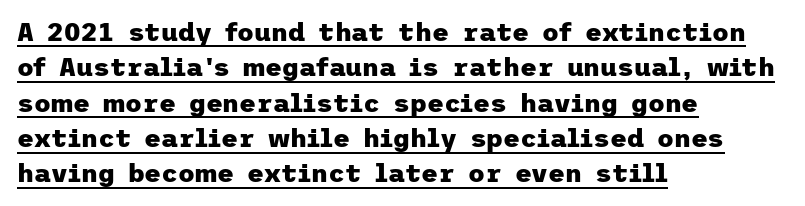
Q: Is the text bold? A: Yes.
Q: Is the text italic (slanted)? A: No, it is upright.
Q: Is the text underlined? A: Yes.
Q: How is the paragraph aligned? A: Left-aligned.
Q: Is the spacing between letters normal or unusually wide? A: Normal.
Q: Is the spacing between lines tight, normal or loose? A: Normal.
